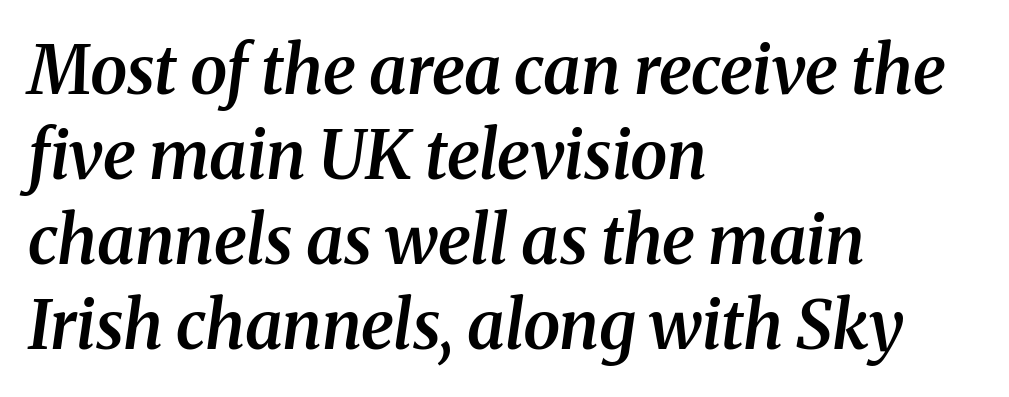
Examine the stroke ends and you'll spot serifs. You could call the tracking neutral — neither tight nor loose. Notice how the passage keeps a crisp vertical edge on the left only. The characters look somewhat weighty, a semibold short of true bold.
